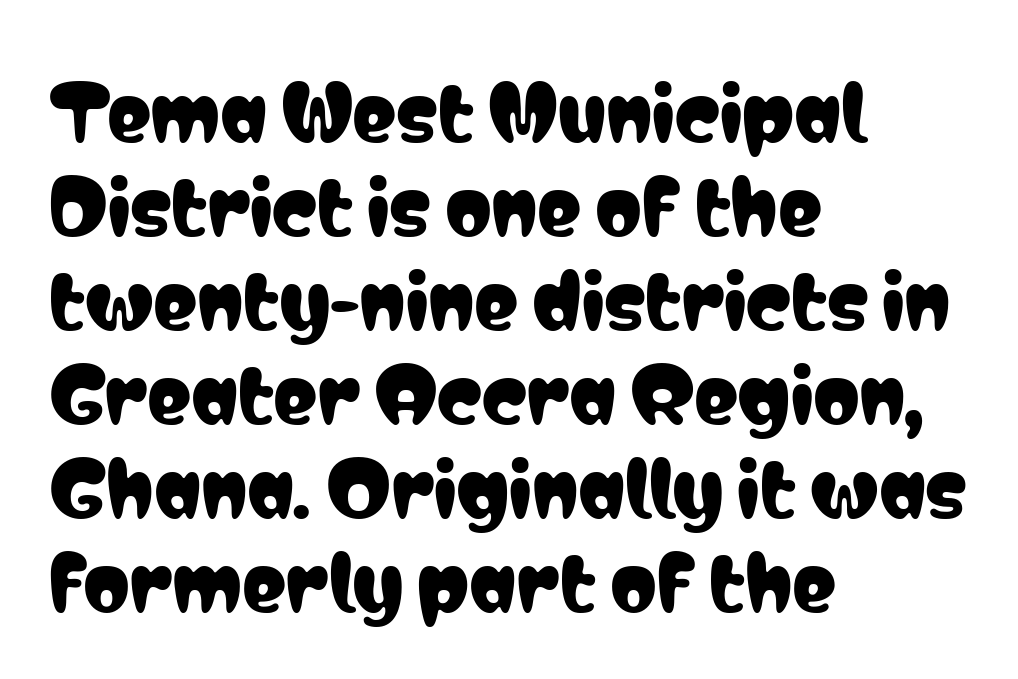
The image shows 74 px condensed sans-serif type, upright; set left-aligned, normal line spacing (1.27x), normal letter spacing, not underlined; low stroke contrast and a medium x-height.
